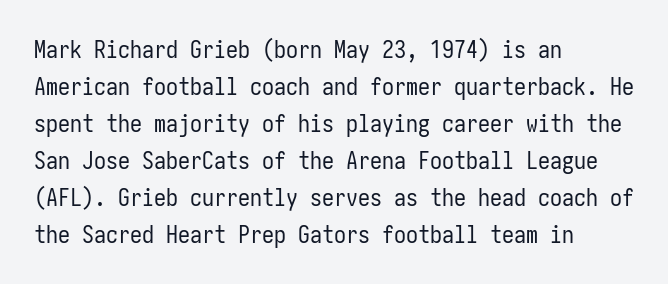
Q: Is the text bold? A: No.
Q: Is the text italic (slanted)? A: No, it is upright.
Q: Is the text underlined? A: No.
Q: How is the paragraph aligned? A: Left-aligned.
Q: Is the spacing between letters normal or unusually wide? A: Normal.
Q: Is the spacing between lines tight, normal or loose? A: Normal.
